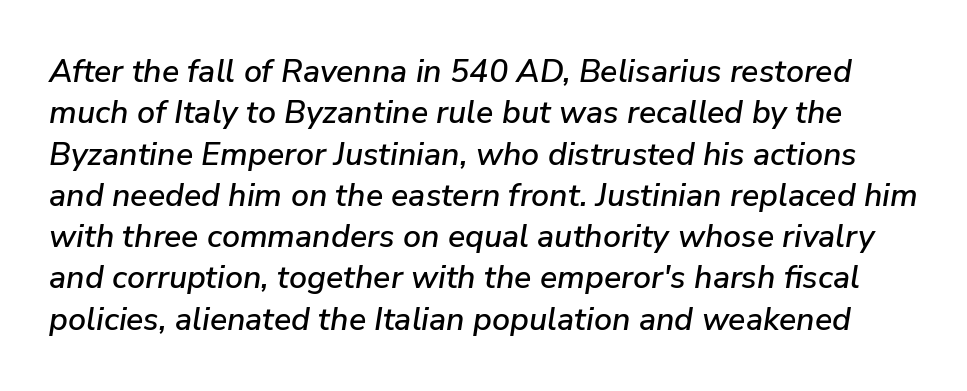
Q: Is the text italic (slanted)? A: Yes, it leans right by about 9 degrees.
Q: Is the text underlined? A: No.
Q: Is the spacing between letters normal or unusually wide? A: Normal.
Q: Is the spacing between lines tight, normal or loose? A: Normal.
Q: Width (condensed, normal, or wide)? A: Normal.
Q: Stroke contrast? A: Low.
Q: x-height? A: Medium.
Q: Monospaced? A: No.
